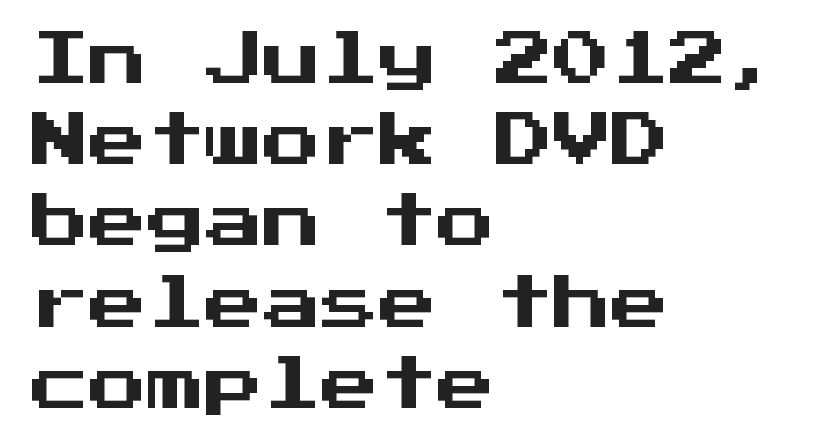
The image shows 58 px sans-serif type, upright, monospaced; set left-aligned, normal line spacing (1.4x), normal letter spacing, not underlined; medium stroke contrast and a medium x-height.
